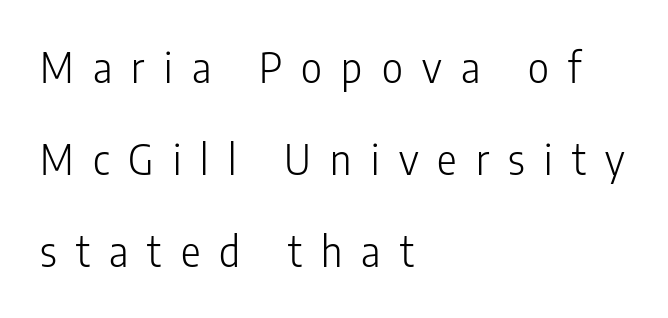
Q: Is the text bold? A: No.
Q: Is the text italic (slanted)? A: No, it is upright.
Q: Is the typeface a serif or a sans-serif typeface? A: Sans-serif.
Q: Is the text underlined? A: No.
Q: How is the paragraph aligned? A: Left-aligned.
Q: Is the spacing between letters normal or unusually wide? A: Unusually wide.
Q: Is the spacing between lines tight, normal or loose? A: Loose.
Q: Width (condensed, normal, or wide)? A: Condensed.
Q: Stroke contrast? A: Low.
Q: x-height? A: Medium.
Q: Monospaced? A: No.
